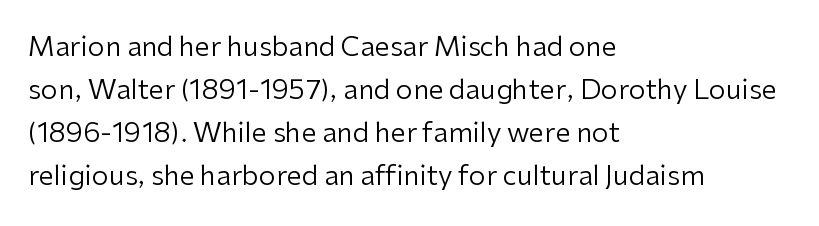
{"italic": "no", "bold": "no", "underline": "no", "align": "left", "line_spacing": "normal", "line_spacing_ratio": 1.59, "letter_spacing": "normal", "letter_spacing_em": 0.0, "glyph_px": 27}
